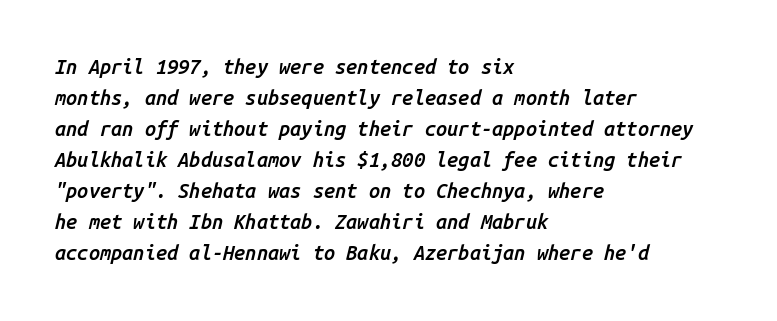
Q: Is the text bold? A: Semi-bold.
Q: Is the text italic (slanted)? A: Yes, it leans right by about 14 degrees.
Q: Is the text underlined? A: No.
Q: How is the paragraph aligned? A: Left-aligned.
Q: Is the spacing between letters normal or unusually wide? A: Normal.
Q: Is the spacing between lines tight, normal or loose? A: Normal.
